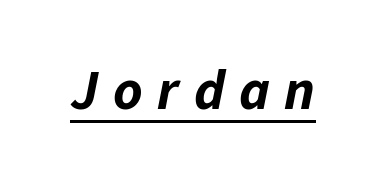
Typesetter's note: full bold, strokes at maximum text heaviness. The face used here is rendered with a markedly widened letterfit. The font's italic variant was chosen for this text. Proportional: the letters do not fall into vertical columns. This rendering features underlined lettering.
